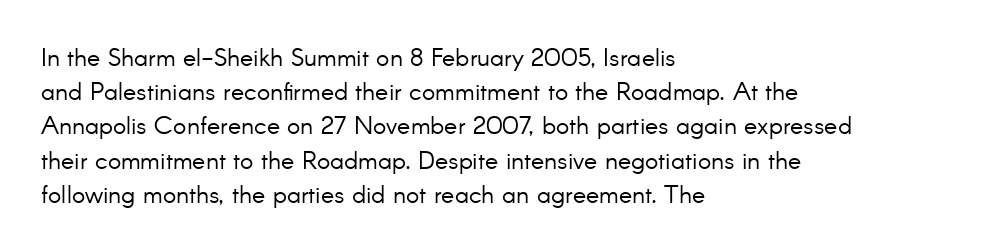
The image shows 25 px text type, upright; set left-aligned, normal line spacing (1.37x), normal letter spacing, not underlined.
